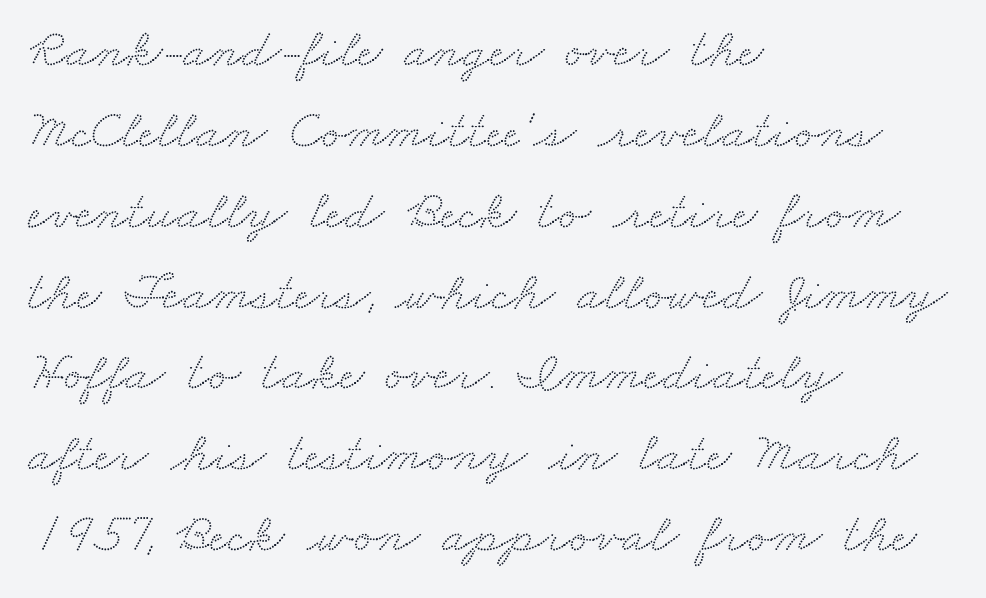
The glyphs in this specimen are seriffed. Evenly set lines give the paragraph a standard silhouette. Spacing verdict: proportional, widths tailored to each character. The passage is arranged the way most books set body copy — flush left. Check the space under the baseline: it is left empty.
